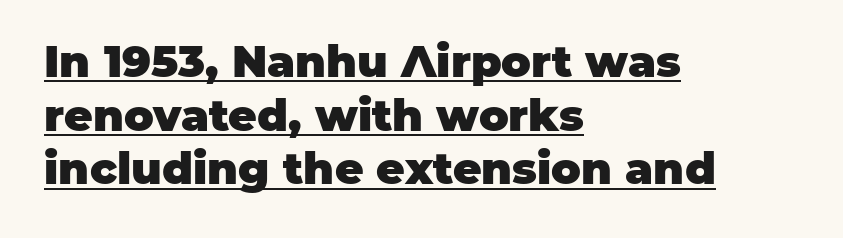
Q: Is the text bold? A: Yes.
Q: Is the text italic (slanted)? A: No, it is upright.
Q: Is the typeface a serif or a sans-serif typeface? A: Sans-serif.
Q: Is the text underlined? A: Yes.
Q: How is the paragraph aligned? A: Left-aligned.
Q: Is the spacing between letters normal or unusually wide? A: Normal.
Q: Width (condensed, normal, or wide)? A: Normal.
Q: Stroke contrast? A: Low.
Q: x-height? A: Large.
Q: Monospaced? A: No.
